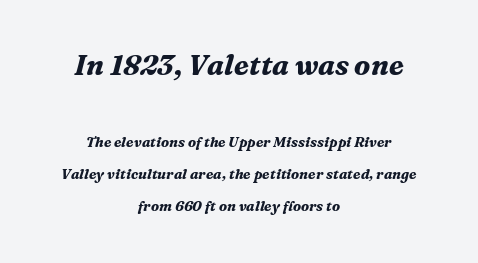
The image shows 28 px bold serif type, italic (leaning right); set centered, loose line spacing (2.28x), normal letter spacing, not underlined; the first (top) block is 2.0x larger; medium stroke contrast and a medium x-height.
